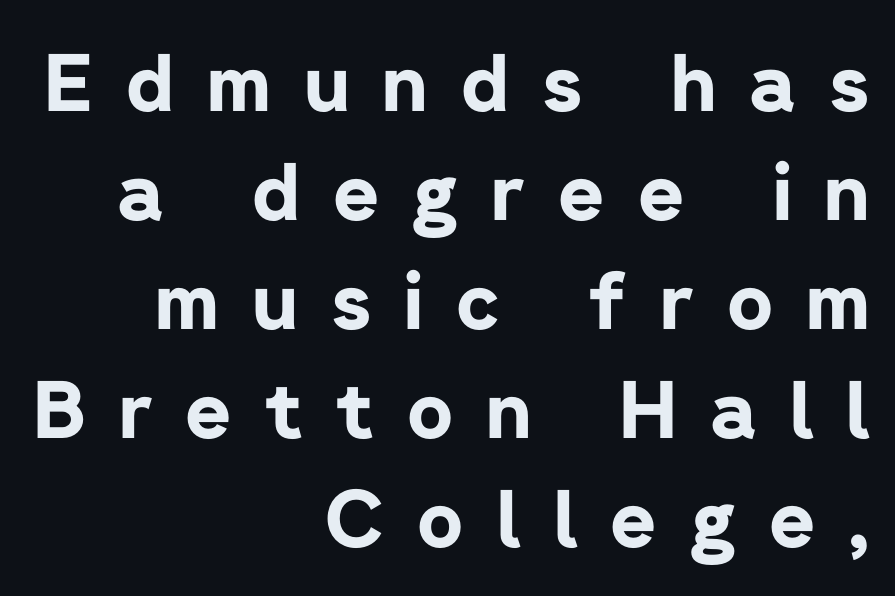
Quick note: interline space is typical. Observe the wide spacing: letters keep a clear distance from each other. Leftover space on each line is placed entirely before the opening word. The space beneath each line is pristine and unruled. In terms of weight, the rendering is a true, heavy bold.
